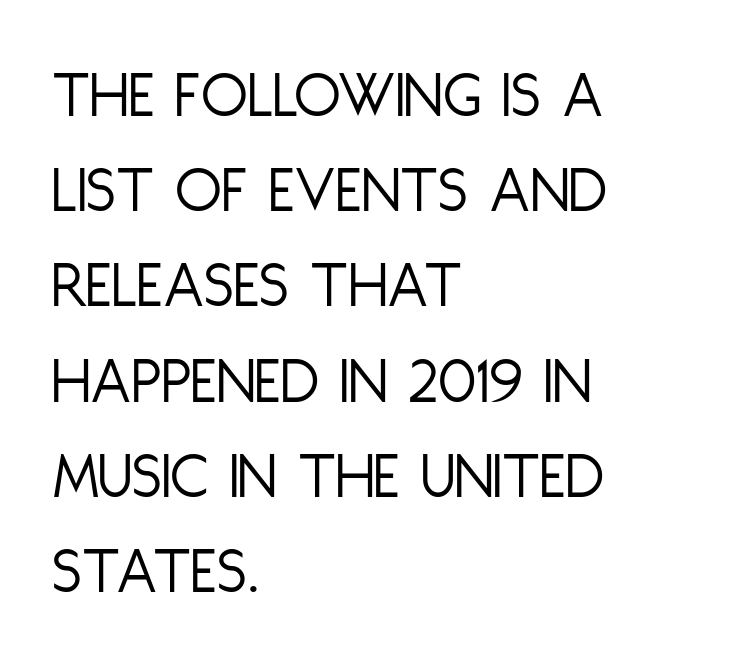
Is this a fixed-width face? No — the glyphs have proportional, varying widths. Check under the words: just untouched page. A light-to-regular cut is what we see here. The typesetter chose a ragged-right arrangement here. The line texture is even and compact thanks to regular tracking. Examine the stroke ends and you'll find no serifs.
